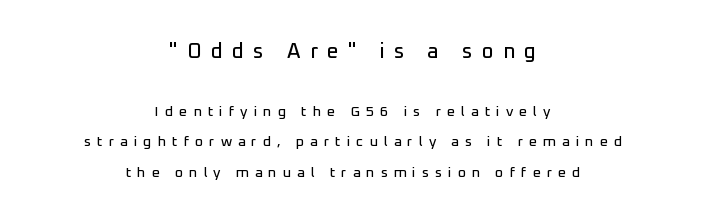
{"italic": "no", "underline": "no", "align": "center", "line_spacing": "loose", "line_spacing_ratio": 2.18, "letter_spacing": "wide", "letter_spacing_em": 0.43, "larger_block": "first", "size_ratio": 1.5, "glyph_px": 21}
